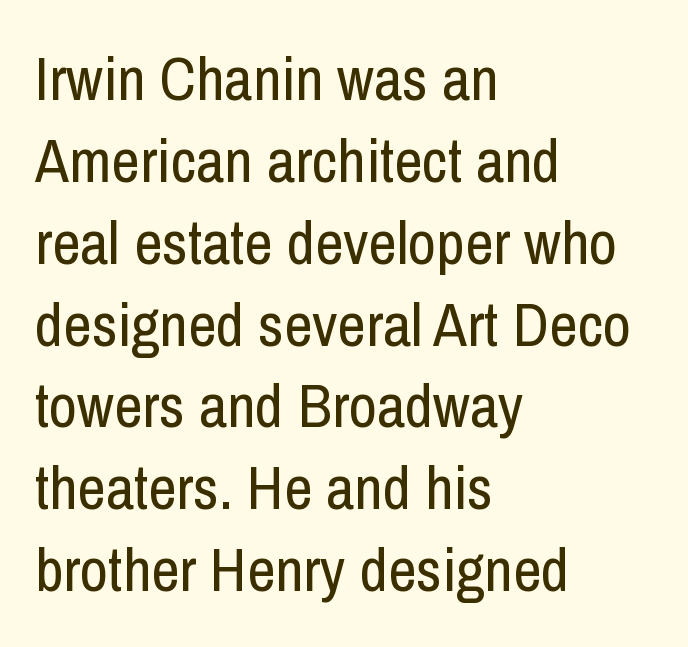
The image shows 62 px regular-weight, condensed sans-serif type, upright; set left-aligned, normal line spacing (1.32x), normal letter spacing, not underlined; low stroke contrast and a medium x-height.
